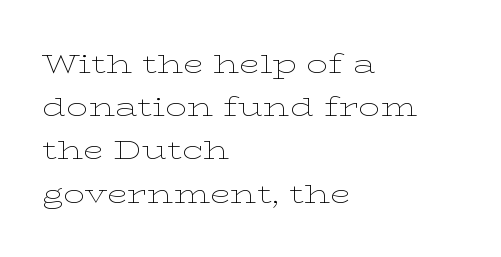
{"italic": "no", "bold": "no", "underline": "no", "align": "left", "line_spacing": "normal", "line_spacing_ratio": 1.6, "letter_spacing": "normal", "letter_spacing_em": 0.0, "glyph_px": 27}
